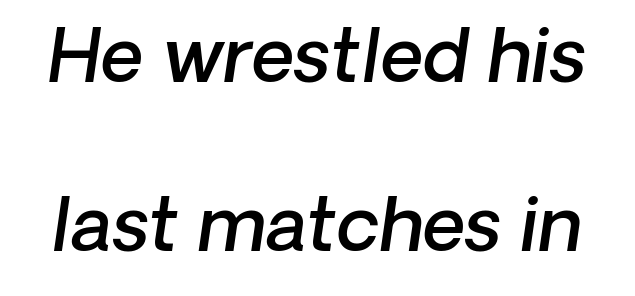
The font is running at a semibold setting, under full bold. Here the glyphs are tracked normally, forming tight word shapes. In terms of leading, this rendering errs on the spacious side. Type style note: lacks serifs.
